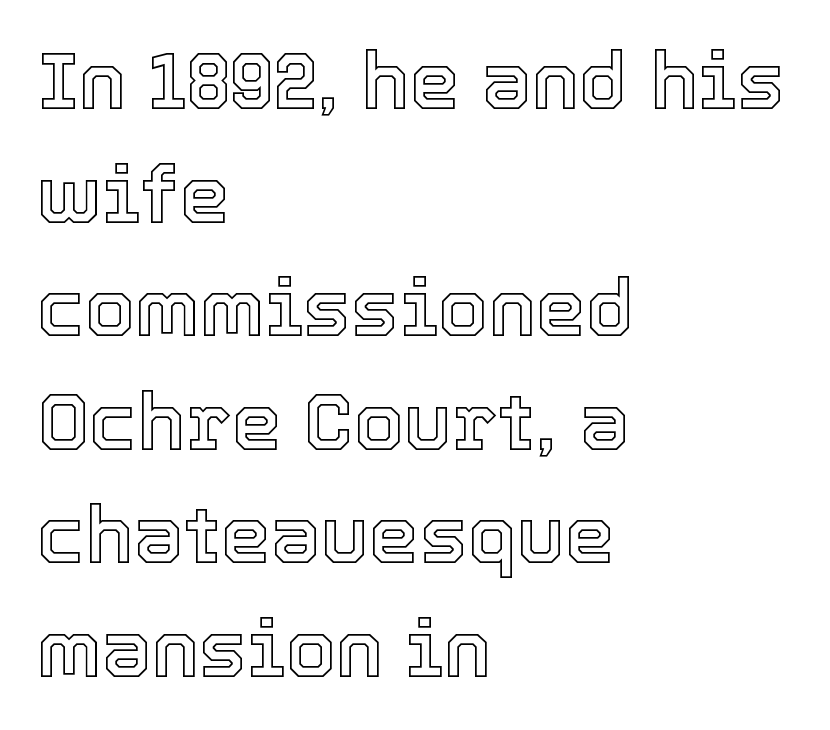
The passage shown is typed in a proportional face where columns would drift. Caption: standard tracking, unaltered. The letters stand straight up with perfectly vertical stems. Line beginnings align vertically; line endings do not.
